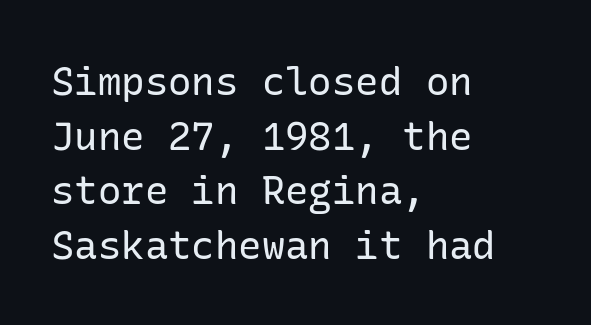
The type family on display is of the sans-serif kind. One glance says typical: line gaps are just what's usual. Notice how the passage keeps a crisp vertical edge on the left only. Quick note: not italic, upright. The space directly below the letters is spotless.
